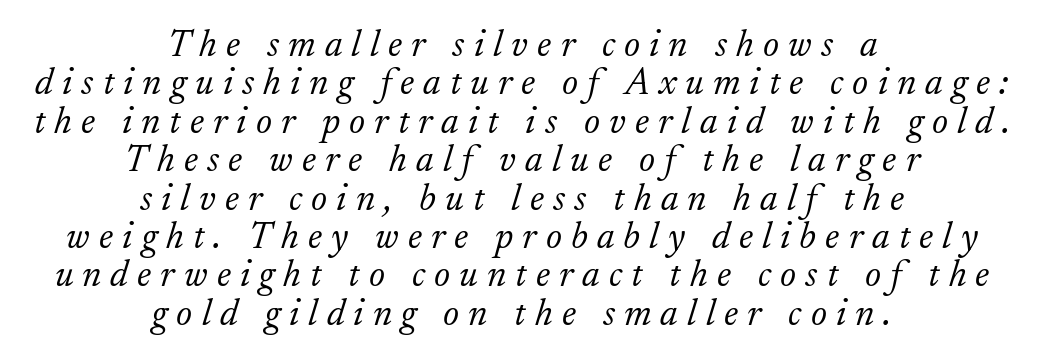
{"serif": "yes", "italic": "yes", "lean": "right", "slant_degrees": 17, "bold": "no", "weight": "light", "width": "normal", "stroke_contrast": "low", "x_height": "small", "monospaced": "no", "underline": "no", "align": "center", "line_spacing": "tight", "line_spacing_ratio": 1.01, "letter_spacing": "wide", "letter_spacing_em": 0.24, "glyph_px": 38}
